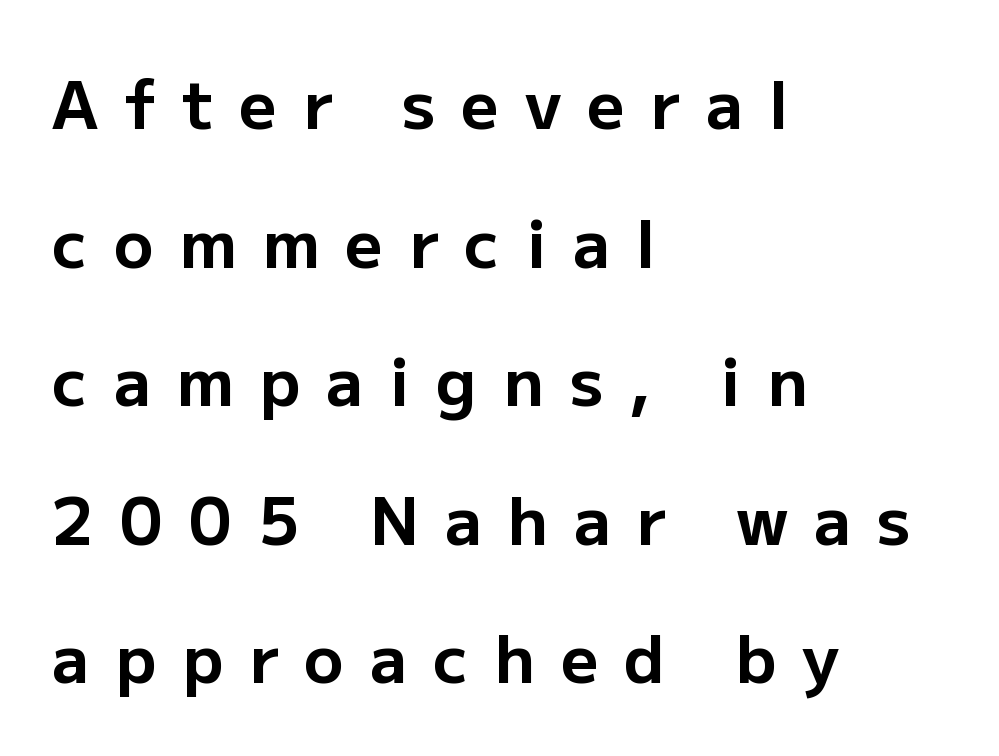
The image shows 66 px bold sans-serif type, upright; set left-aligned, loose line spacing (2.1x), unusually wide letter spacing (+0.39 em), not underlined; low stroke contrast and a medium x-height.
